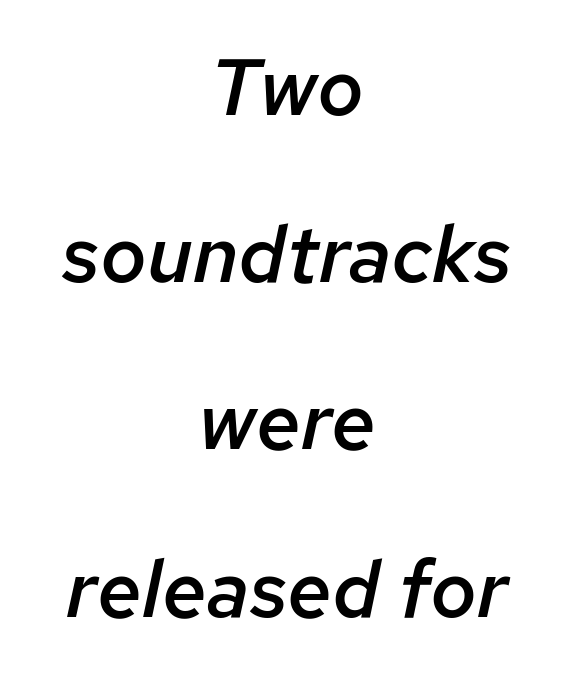
Q: Is the text bold? A: Semi-bold.
Q: Is the text italic (slanted)? A: Yes, it leans right by about 12 degrees.
Q: Is the text underlined? A: No.
Q: How is the paragraph aligned? A: Centered.
Q: Is the spacing between letters normal or unusually wide? A: Normal.
Q: Is the spacing between lines tight, normal or loose? A: Loose.
Q: Width (condensed, normal, or wide)? A: Normal.
Q: Stroke contrast? A: Low.
Q: x-height? A: Medium.
Q: Monospaced? A: No.
